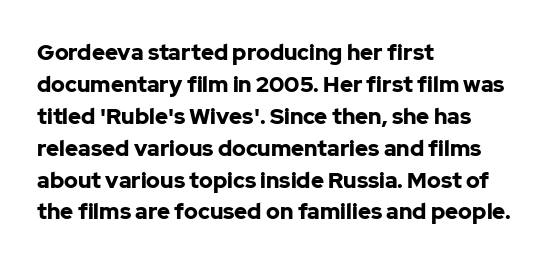
The image shows 22 px bold type, upright; set left-aligned, normal line spacing (1.45x), normal letter spacing, not underlined.
